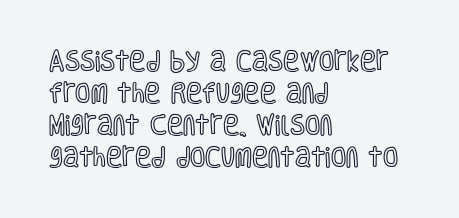
Q: Is the text italic (slanted)? A: No, it is upright.
Q: Is the text underlined? A: No.
Q: How is the paragraph aligned? A: Left-aligned.
Q: Is the spacing between letters normal or unusually wide? A: Normal.
Q: Is the spacing between lines tight, normal or loose? A: Normal.
